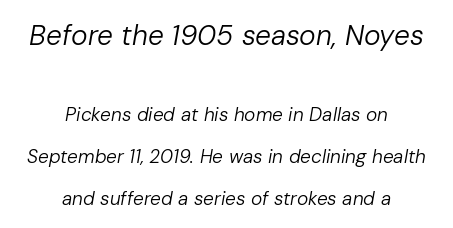
Q: Is the text bold? A: No.
Q: Is the text italic (slanted)? A: Yes, it leans right by about 10 degrees.
Q: Is the text underlined? A: No.
Q: How is the paragraph aligned? A: Centered.
Q: Is the spacing between letters normal or unusually wide? A: Normal.
Q: Is the spacing between lines tight, normal or loose? A: Loose.
Q: Which block of text is set in a larger size, the first (top) or the second (bottom)? A: The first (top) one.
Q: Width (condensed, normal, or wide)? A: Normal.
Q: Stroke contrast? A: Low.
Q: x-height? A: Medium.
Q: Monospaced? A: No.
